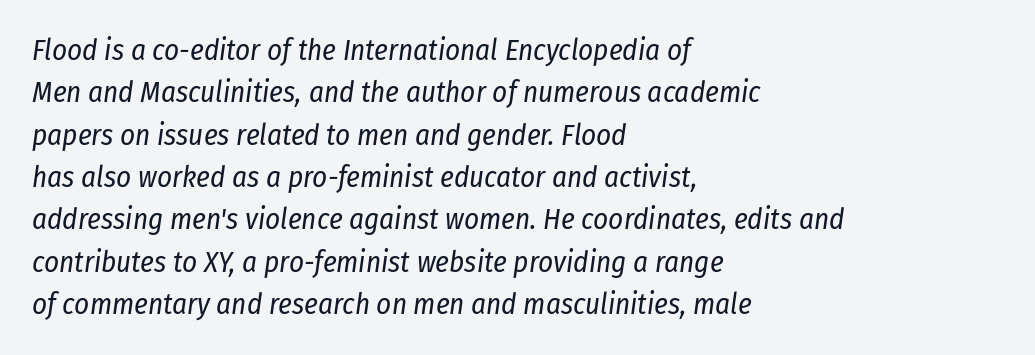
Think standard paragraph weight, or any step lighter than that. Reading down the block, your eye returns to a fixed left position each line. Vertical spacing — default. The rendering keeps characters at their native spacing. The face used here is proportionally spaced, like ordinary book or web type.
